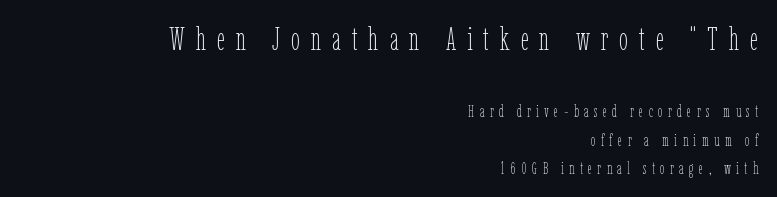
{"italic": "no", "bold": "no", "weight": "thin", "width": "condensed", "stroke_contrast": "low", "x_height": "medium", "monospaced": "no", "underline": "no", "align": "right", "line_spacing_ratio": 1.77, "letter_spacing": "wide", "letter_spacing_em": 0.34, "larger_block": "first", "size_ratio": 2.0, "glyph_px": 32}
